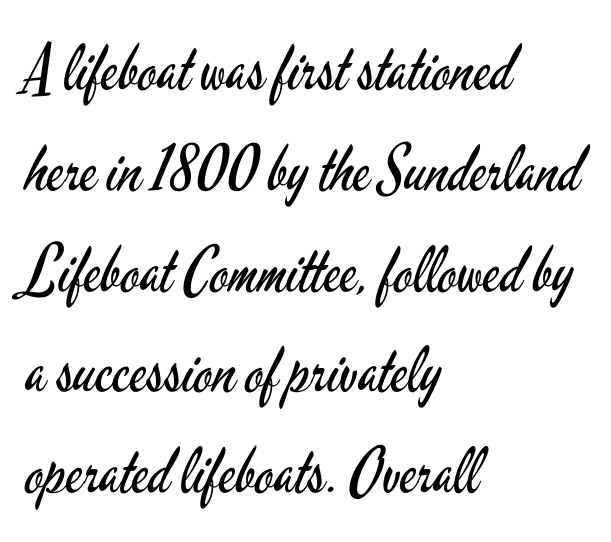
{"serif": "no", "bold": "no", "weight": "regular", "width": "condensed", "stroke_contrast": "low", "x_height": "small", "monospaced": "no", "underline": "no", "align": "left", "line_spacing": "normal", "line_spacing_ratio": 1.6, "letter_spacing": "normal", "letter_spacing_em": 0.0, "glyph_px": 63}
